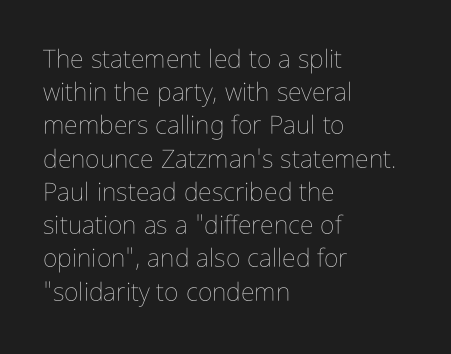
{"italic": "no", "bold": "no", "underline": "no", "align": "left", "line_spacing": "normal", "line_spacing_ratio": 1.33, "letter_spacing": "normal", "letter_spacing_em": 0.0, "glyph_px": 25}
